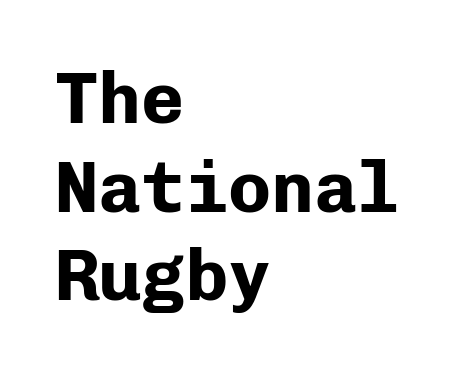
Notice how the stems are strictly vertical — no italics here. Nobody touched the tracking dial on this one. Glance below the letters and you will spot only blank space. This sample uses a sans-serif face. Looks like terminal output: every glyph gets an equal slot.
